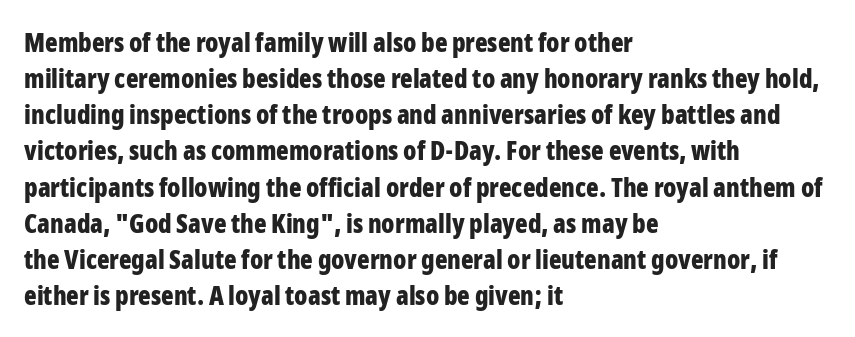
Q: Is the text bold? A: Yes.
Q: Is the text italic (slanted)? A: No, it is upright.
Q: Is the text underlined? A: No.
Q: How is the paragraph aligned? A: Left-aligned.
Q: Is the spacing between letters normal or unusually wide? A: Normal.
Q: Is the spacing between lines tight, normal or loose? A: Normal.
